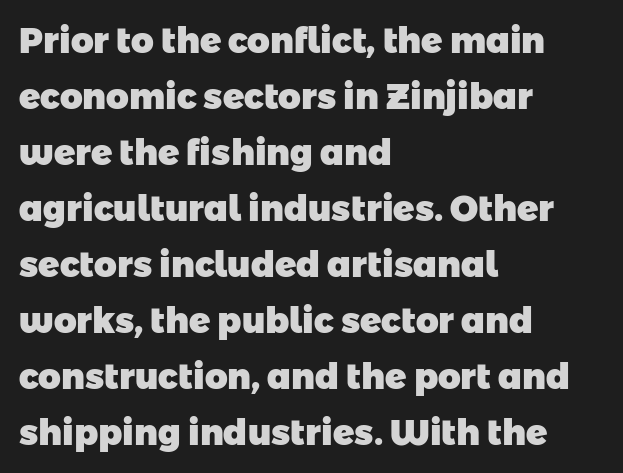
The face used here is proportionally spaced, like ordinary book or web type. Type style note: lacks serifs. Underlining? Definitely not there. Is the letter spacing exaggerated? No — it looks like the ordinary default. Plenty of ink on the page — the face is bold.
